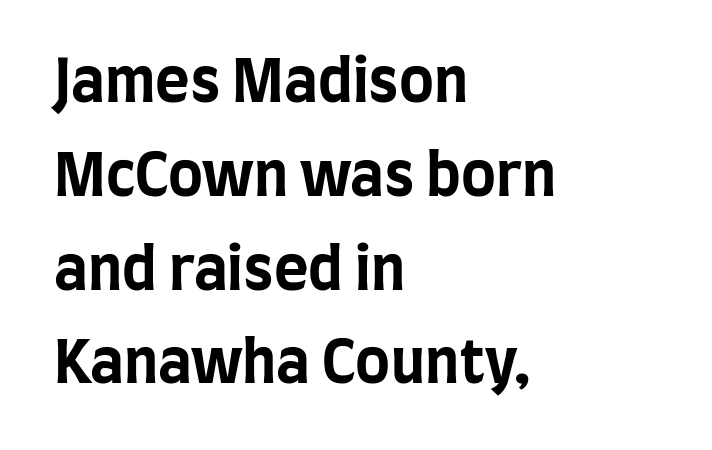
The image shows 59 px bold, condensed sans-serif type, upright; set left-aligned, normal line spacing (1.59x), normal letter spacing, not underlined; low stroke contrast and a large x-height.
